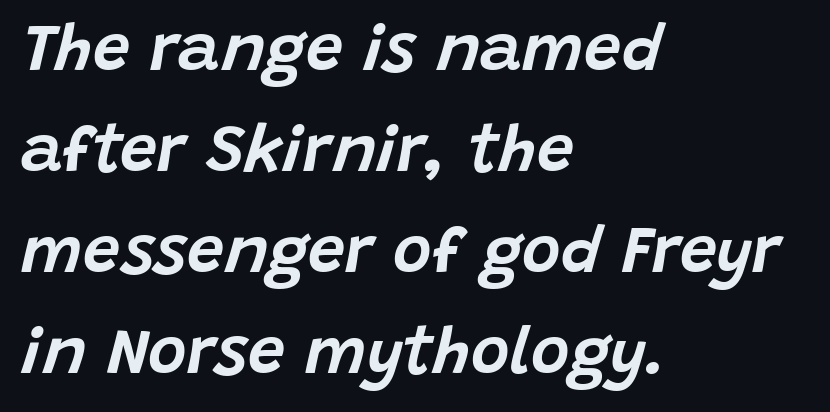
Q: Is the text italic (slanted)? A: Yes, it leans right by about 15 degrees.
Q: Is the text underlined? A: No.
Q: How is the paragraph aligned? A: Left-aligned.
Q: Is the spacing between letters normal or unusually wide? A: Normal.
Q: Is the spacing between lines tight, normal or loose? A: Normal.
Q: Width (condensed, normal, or wide)? A: Normal.
Q: Stroke contrast? A: Low.
Q: x-height? A: Large.
Q: Monospaced? A: No.
